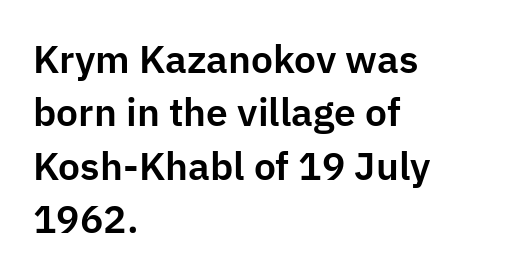
Q: Is the text italic (slanted)? A: No, it is upright.
Q: Is the typeface a serif or a sans-serif typeface? A: Sans-serif.
Q: Is the text underlined? A: No.
Q: How is the paragraph aligned? A: Left-aligned.
Q: Is the spacing between letters normal or unusually wide? A: Normal.
Q: Is the spacing between lines tight, normal or loose? A: Normal.
Q: Width (condensed, normal, or wide)? A: Normal.
Q: Stroke contrast? A: Low.
Q: x-height? A: Medium.
Q: Monospaced? A: No.
